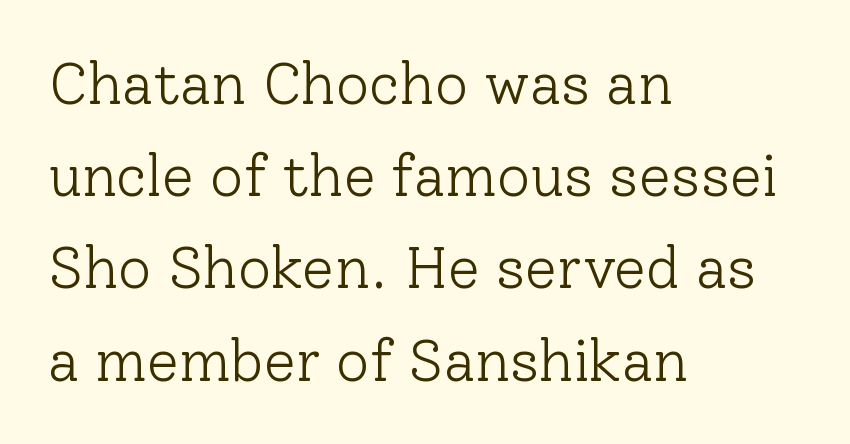
{"serif": "yes", "italic": "no", "bold": "no", "weight": "light", "width": "normal", "stroke_contrast": "low", "x_height": "medium", "monospaced": "no", "underline": "no", "align": "left", "line_spacing": "normal", "line_spacing_ratio": 1.59, "letter_spacing": "normal", "letter_spacing_em": 0.0, "glyph_px": 58}
